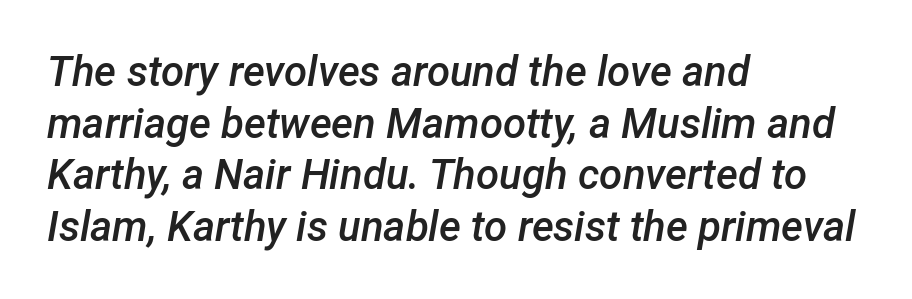
The image shows 42 px semibold type, italic (leaning right); set left-aligned, line spacing 1.23x, normal letter spacing, not underlined; low stroke contrast and a medium x-height.
